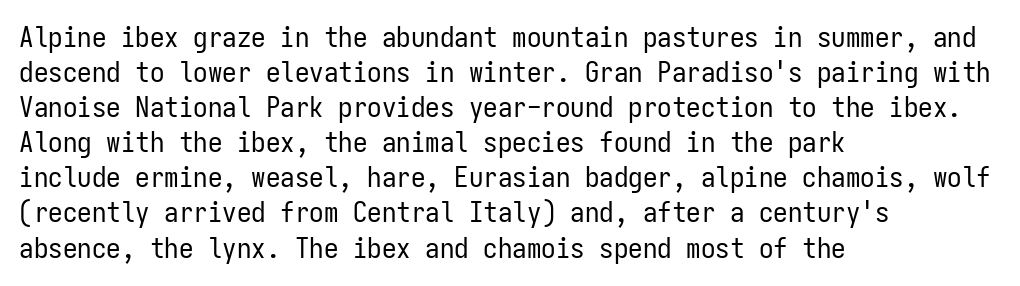
Here the designer chose a console-style face with uniform glyph widths. Leftover space on each line is placed entirely after the last word. The strip under each line holds only bare page. Nothing heavy about these letters — not bold at all. A typesetter would label this face a sans.
